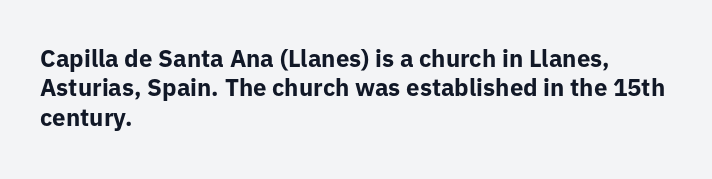
Q: Is the text bold? A: Yes.
Q: Is the text italic (slanted)? A: No, it is upright.
Q: Is the text underlined? A: No.
Q: How is the paragraph aligned? A: Left-aligned.
Q: Is the spacing between letters normal or unusually wide? A: Normal.
